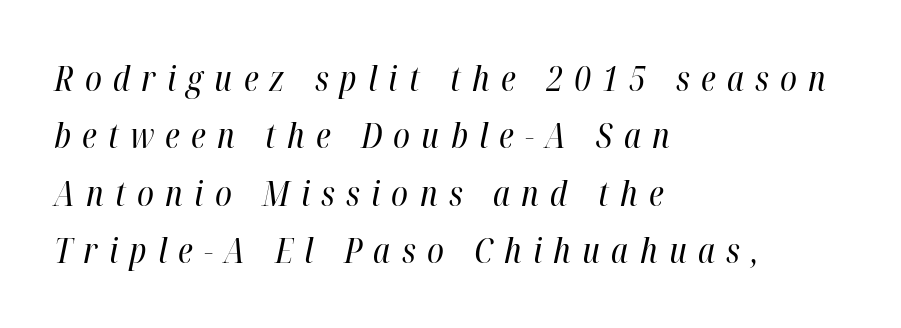
Q: Is the text bold? A: No.
Q: Is the text italic (slanted)? A: Yes, it leans right by about 12 degrees.
Q: Is the text underlined? A: No.
Q: How is the paragraph aligned? A: Left-aligned.
Q: Is the spacing between letters normal or unusually wide? A: Unusually wide.
Q: Is the spacing between lines tight, normal or loose? A: Normal.
Q: Width (condensed, normal, or wide)? A: Condensed.
Q: Stroke contrast? A: High.
Q: x-height? A: Medium.
Q: Monospaced? A: No.
